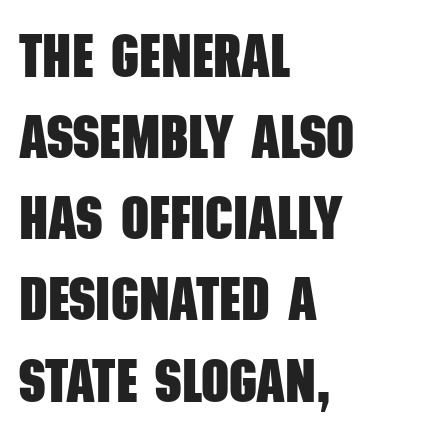
The image shows 61 px heavy, condensed sans-serif type; set left-aligned, normal line spacing (1.33x), normal letter spacing, not underlined; low stroke contrast and a large x-height.
